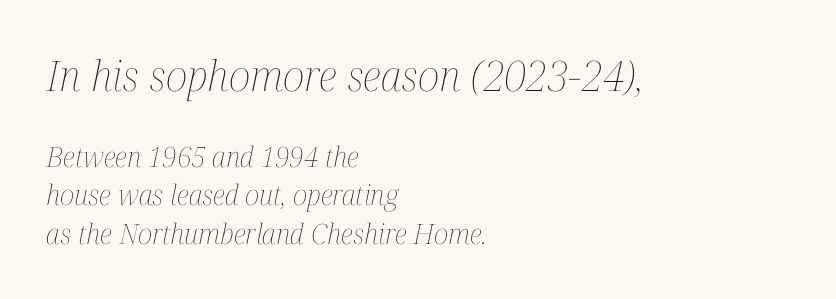
Q: Is the text bold? A: No.
Q: Is the text italic (slanted)? A: Yes, it leans right by about 12 degrees.
Q: Is the text underlined? A: No.
Q: How is the paragraph aligned? A: Left-aligned.
Q: Is the spacing between letters normal or unusually wide? A: Normal.
Q: Is the spacing between lines tight, normal or loose? A: Normal.
Q: Which block of text is set in a larger size, the first (top) or the second (bottom)? A: The first (top) one.
Q: Width (condensed, normal, or wide)? A: Condensed.
Q: Stroke contrast? A: Medium.
Q: x-height? A: Medium.
Q: Monospaced? A: No.
